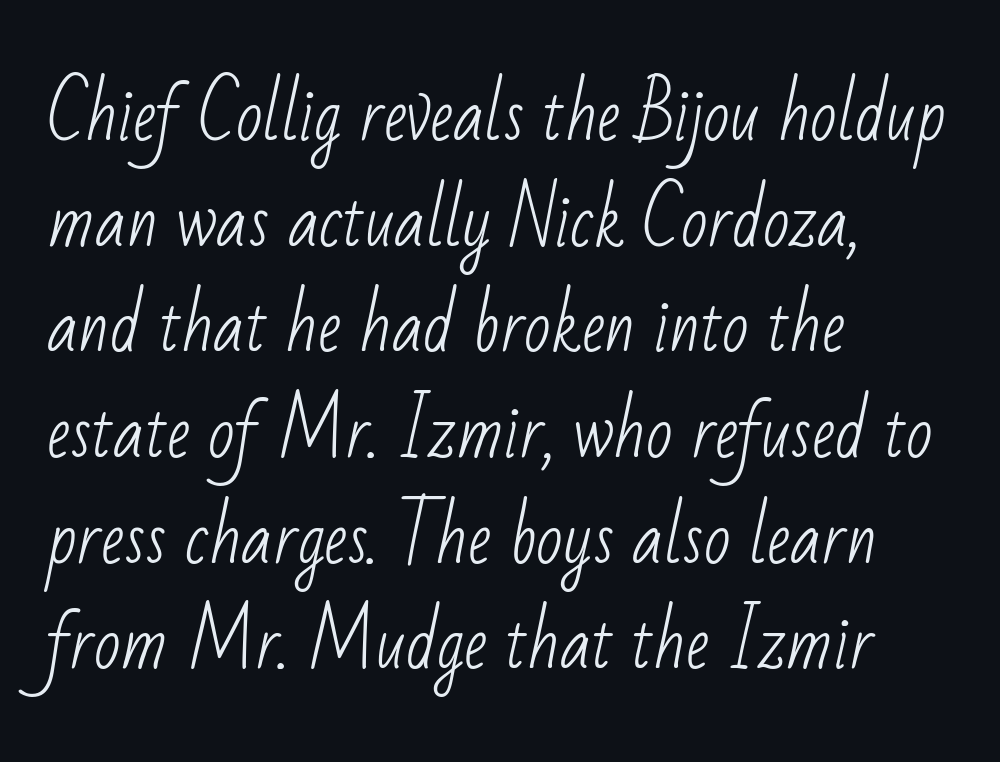
The image shows 70 px light, condensed sans-serif type; set left-aligned, normal line spacing (1.51x), normal letter spacing, not underlined; low stroke contrast and a small x-height.
